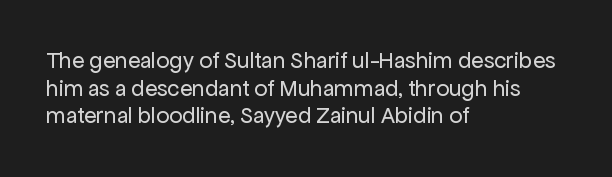
Q: Is the text bold? A: No.
Q: Is the text italic (slanted)? A: No, it is upright.
Q: Is the text underlined? A: No.
Q: How is the paragraph aligned? A: Left-aligned.
Q: Is the spacing between letters normal or unusually wide? A: Normal.
